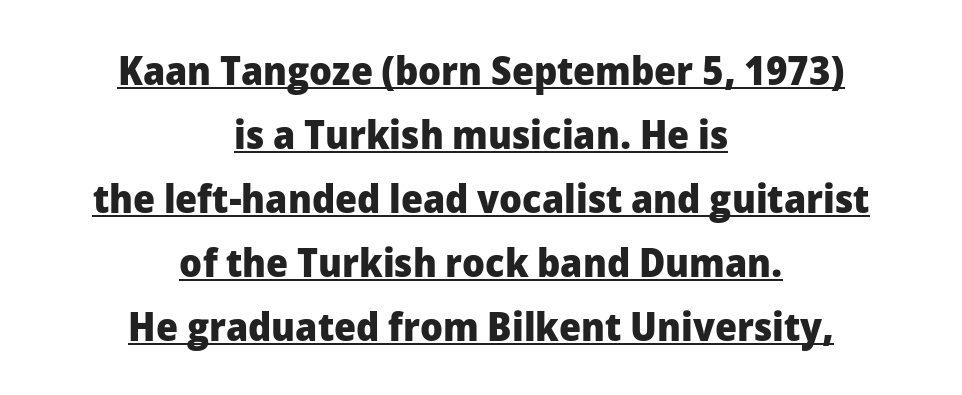
Q: Is the text bold? A: Yes.
Q: Is the text italic (slanted)? A: No, it is upright.
Q: Is the typeface a serif or a sans-serif typeface? A: Sans-serif.
Q: Is the text underlined? A: Yes.
Q: How is the paragraph aligned? A: Centered.
Q: Is the spacing between letters normal or unusually wide? A: Normal.
Q: Is the spacing between lines tight, normal or loose? A: Normal.
Q: Width (condensed, normal, or wide)? A: Normal.
Q: Stroke contrast? A: Low.
Q: x-height? A: Medium.
Q: Monospaced? A: No.
